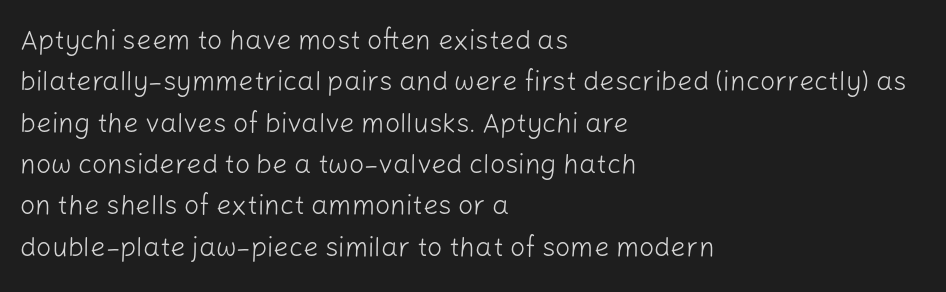
Q: Is the text bold? A: No.
Q: Is the text italic (slanted)? A: No, it is upright.
Q: Is the text underlined? A: No.
Q: How is the paragraph aligned? A: Left-aligned.
Q: Is the spacing between letters normal or unusually wide? A: Normal.
Q: Is the spacing between lines tight, normal or loose? A: Normal.
